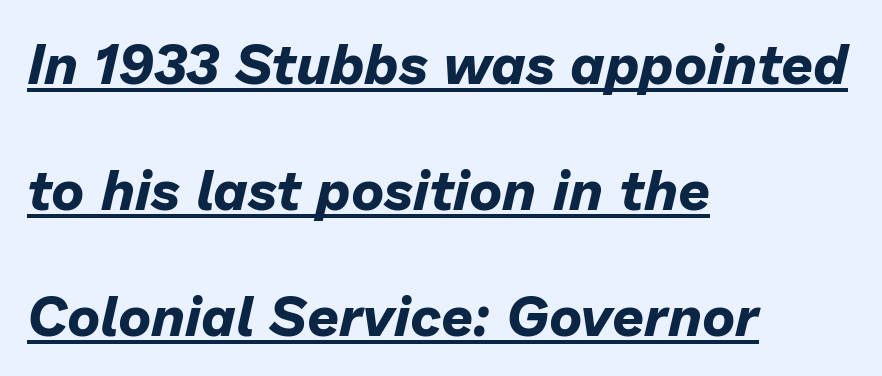
Q: Is the text bold? A: Yes.
Q: Is the text italic (slanted)? A: Yes, it leans right by about 13 degrees.
Q: Is the text underlined? A: Yes.
Q: How is the paragraph aligned? A: Left-aligned.
Q: Is the spacing between letters normal or unusually wide? A: Normal.
Q: Is the spacing between lines tight, normal or loose? A: Loose.
Q: Width (condensed, normal, or wide)? A: Normal.
Q: Stroke contrast? A: Low.
Q: x-height? A: Medium.
Q: Monospaced? A: No.
